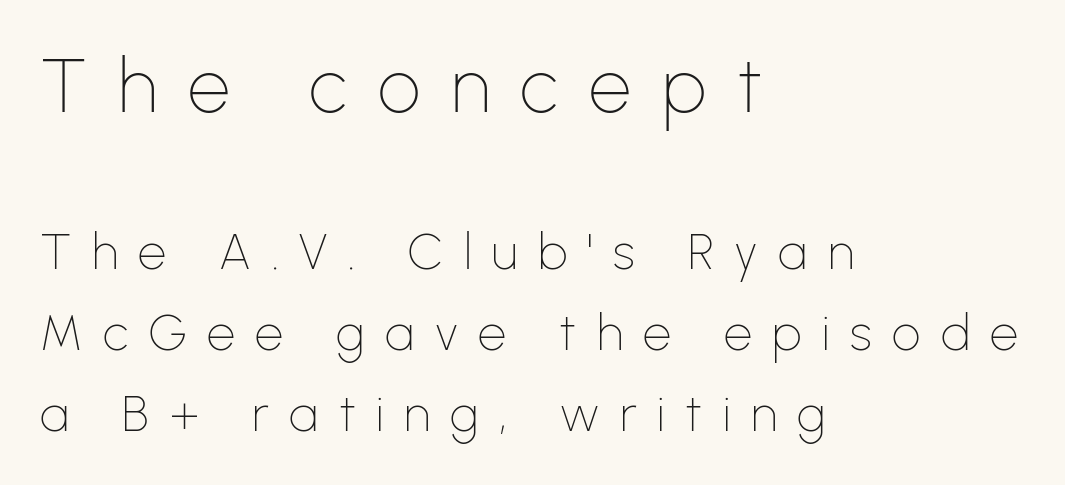
{"serif": "no", "italic": "no", "bold": "no", "weight": "thin", "width": "normal", "stroke_contrast": "low", "x_height": "medium", "monospaced": "no", "underline": "no", "align": "left", "line_spacing": "normal", "line_spacing_ratio": 1.62, "letter_spacing": "wide", "letter_spacing_em": 0.41, "larger_block": "first", "size_ratio": 1.5, "glyph_px": 75}
